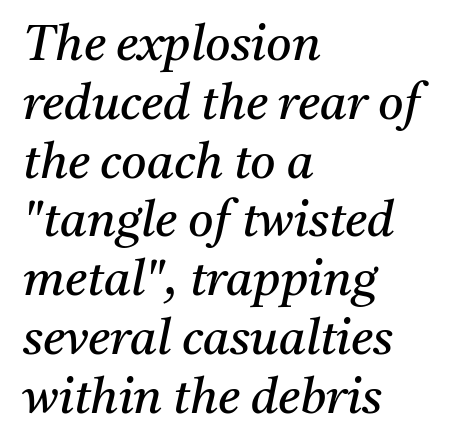
{"serif": "yes", "italic": "yes", "lean": "right", "slant_degrees": 11, "bold": "no", "weight": "regular", "width": "normal", "stroke_contrast": "medium", "x_height": "medium", "monospaced": "no", "underline": "no", "align": "left", "line_spacing_ratio": 1.2, "letter_spacing": "normal", "letter_spacing_em": 0.0, "glyph_px": 49}
